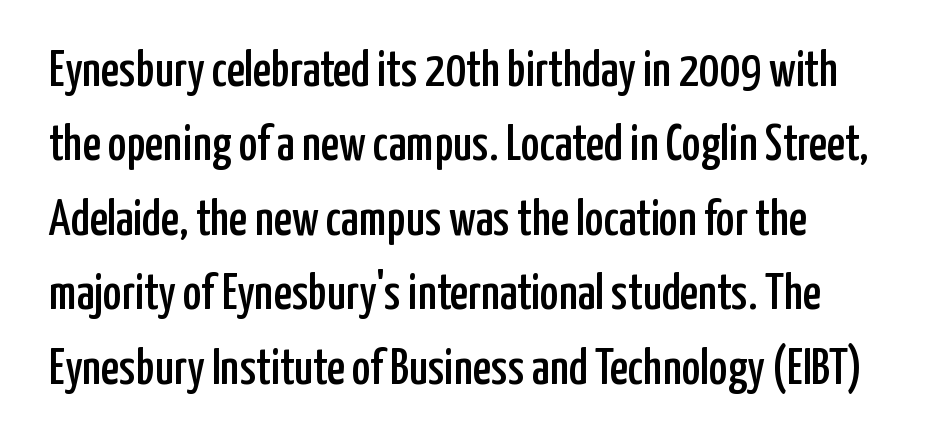
Q: Is the text italic (slanted)? A: No, it is upright.
Q: Is the typeface a serif or a sans-serif typeface? A: Sans-serif.
Q: Is the text underlined? A: No.
Q: Is the spacing between letters normal or unusually wide? A: Normal.
Q: Is the spacing between lines tight, normal or loose? A: Normal.
Q: Width (condensed, normal, or wide)? A: Condensed.
Q: Stroke contrast? A: Low.
Q: x-height? A: Medium.
Q: Monospaced? A: No.
